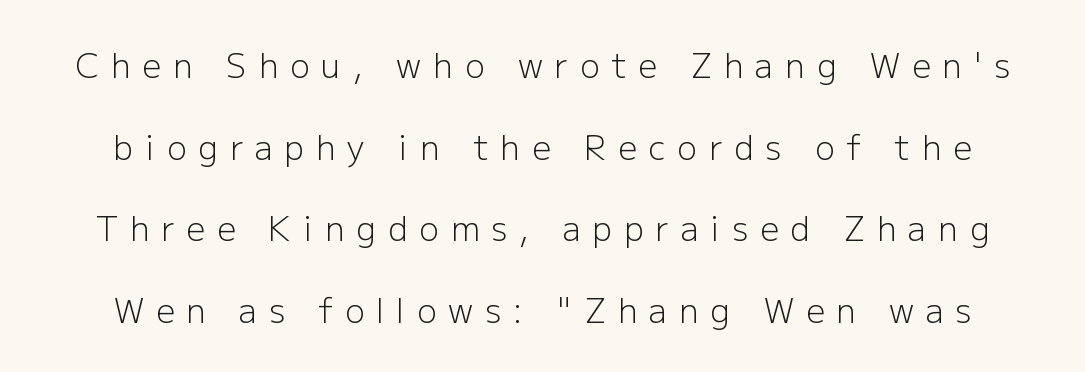
{"serif": "no", "italic": "no", "bold": "no", "weight": "light", "width": "normal", "stroke_contrast": "low", "x_height": "medium", "monospaced": "no", "underline": "no", "line_spacing": "loose", "line_spacing_ratio": 2.47, "letter_spacing": "wide", "letter_spacing_em": 0.36, "glyph_px": 33}
